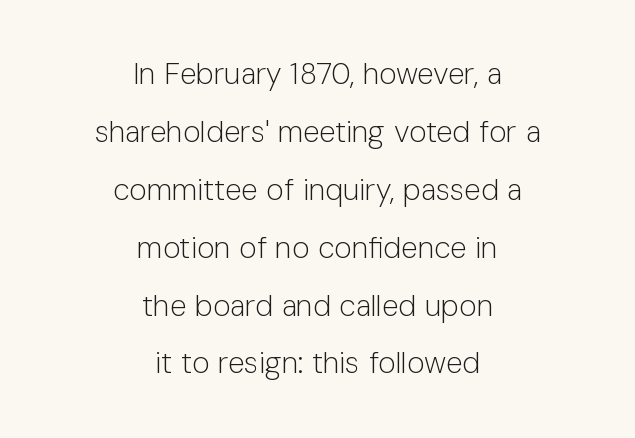
Do the characters align in a grid? No, the font is proportional. If you measured baseline to baseline, you'd find a long distance. These lines are centered, leaving both edges ragged. The characters display no serif detailing; their extremities are plain.
